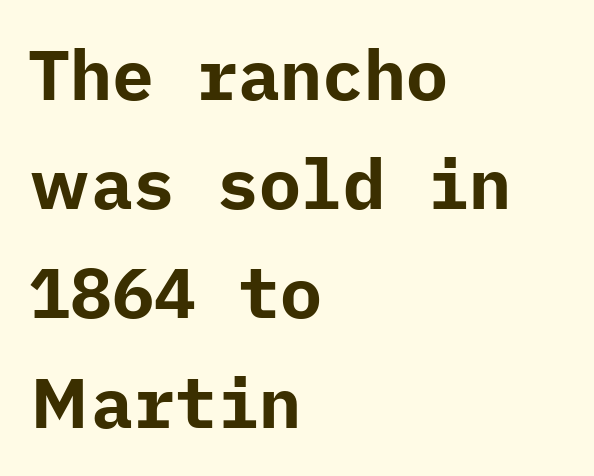
Q: Is the text bold? A: Yes.
Q: Is the text italic (slanted)? A: No, it is upright.
Q: Is the typeface a serif or a sans-serif typeface? A: Sans-serif.
Q: Is the text underlined? A: No.
Q: How is the paragraph aligned? A: Left-aligned.
Q: Is the spacing between letters normal or unusually wide? A: Normal.
Q: Is the spacing between lines tight, normal or loose? A: Normal.
Q: Width (condensed, normal, or wide)? A: Normal.
Q: Stroke contrast? A: Low.
Q: x-height? A: Medium.
